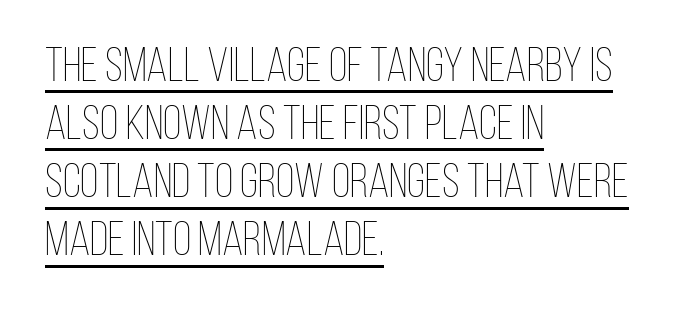
{"italic": "no", "bold": "no", "weight": "thin", "width": "condensed", "stroke_contrast": "low", "x_height": "large", "monospaced": "no", "underline": "yes", "align": "left", "line_spacing_ratio": 1.21, "letter_spacing": "normal", "letter_spacing_em": 0.0, "glyph_px": 48}
